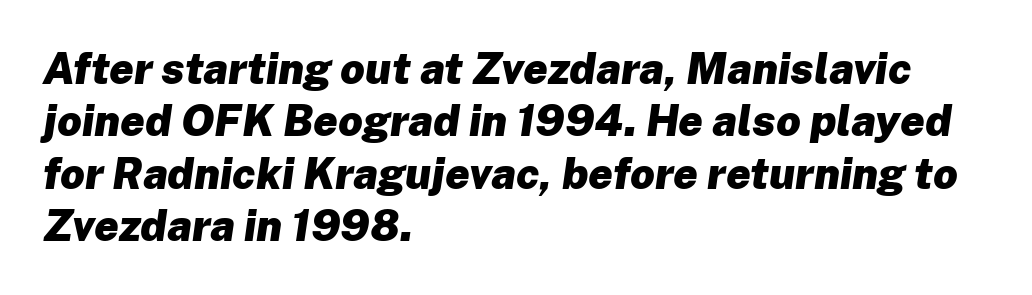
{"italic": "yes", "lean": "right", "slant_degrees": 8, "bold": "yes", "weight": "heavy", "width": "normal", "stroke_contrast": "low", "x_height": "medium", "monospaced": "no", "underline": "no", "align": "left", "line_spacing_ratio": 1.22, "letter_spacing": "normal", "letter_spacing_em": 0.0, "glyph_px": 43}
